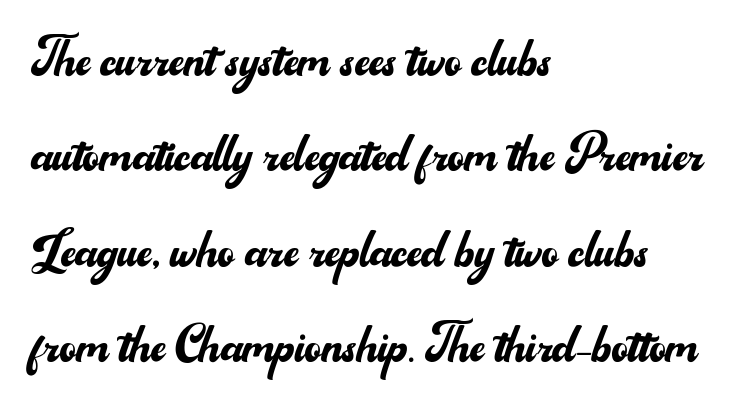
The characters are drawn with everyday or finer stroke widths. The lines in this sample share a left origin and differ only in where they stop. Students, observe: this is what conventionally led text looks like.
